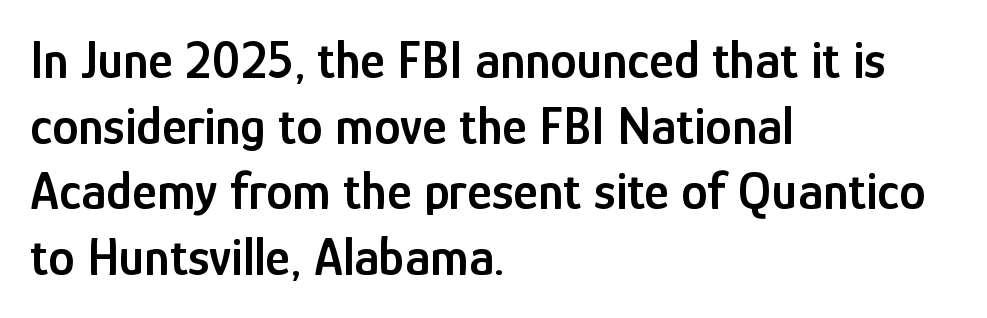
{"serif": "no", "italic": "no", "bold": "semi", "weight": "semibold", "width": "condensed", "stroke_contrast": "low", "x_height": "medium", "monospaced": "no", "underline": "no", "align": "left", "line_spacing_ratio": 1.24, "letter_spacing": "normal", "letter_spacing_em": 0.0, "glyph_px": 53}
